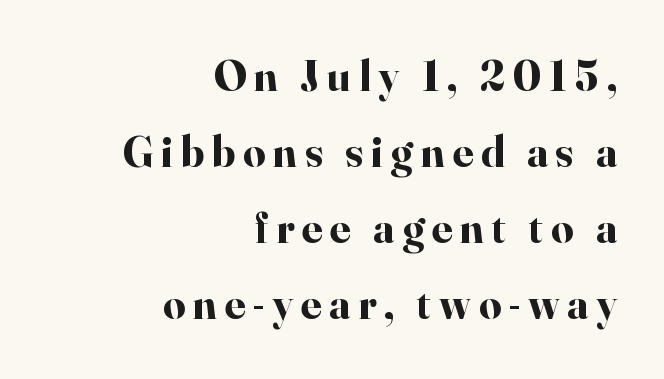
Is this a fixed-width face? No — the glyphs have proportional, varying widths. The passage is arranged like a letterhead date or caption credit — flush right. Regarding serifs, this sample has them. These words are printed bold, with thick strokes throughout. The lettering holds an erect, upright posture throughout. Honestly, there is no underline to notice here at all.
